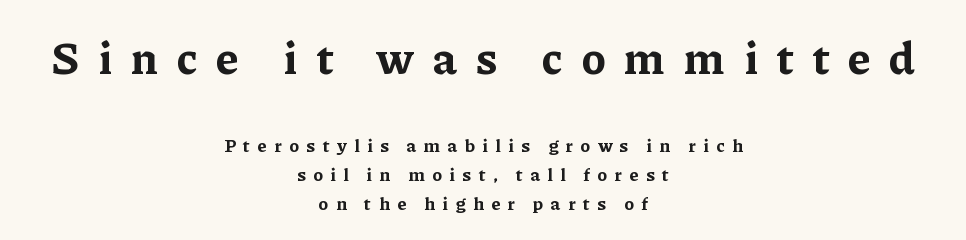
{"serif": "yes", "italic": "no", "bold": "yes", "weight": "bold", "width": "normal", "stroke_contrast": "low", "x_height": "medium", "monospaced": "no", "underline": "no", "align": "center", "line_spacing": "normal", "line_spacing_ratio": 1.6, "letter_spacing": "wide", "letter_spacing_em": 0.41, "larger_block": "first", "size_ratio": 2.5, "glyph_px": 45}
